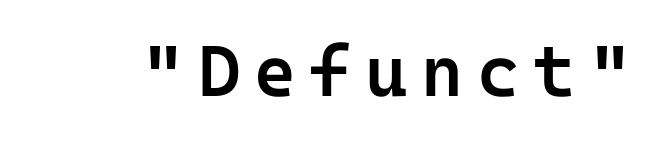
Q: Is the text bold? A: Semi-bold.
Q: Is the text italic (slanted)? A: No, it is upright.
Q: Is the typeface a serif or a sans-serif typeface? A: Sans-serif.
Q: Is the text underlined? A: No.
Q: Width (condensed, normal, or wide)? A: Normal.
Q: Stroke contrast? A: Low.
Q: x-height? A: Medium.
